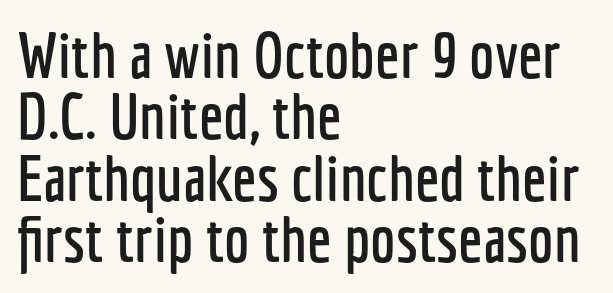
Tall strokes in this sample are plumb rather than angled. The line texture is even and compact thanks to regular tracking. Each letter's strokes conclude bluntly, with no projecting serifs. This rendering uses left alignment, leaving the right contour irregular.
